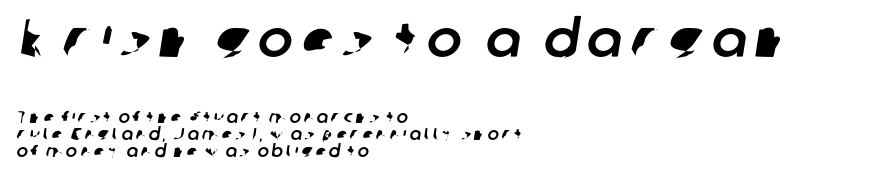
Horizontal bands of white between lines are thin slivers. The letters advance in unequal steps, a hallmark of proportional type. The letters carry no serifs — their stems end cleanly without finishing strokes. Compared with a centered layout, this one pins lines to the left instead. Quick note: underline off. Larger block? The one above; the one below is distinctly smaller.
